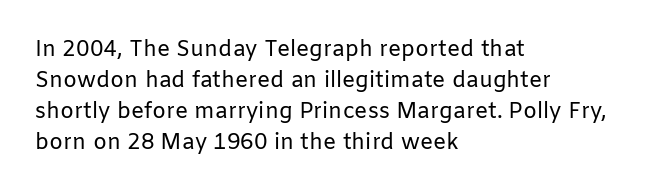
The image shows 22 px text type, upright; set left-aligned, normal line spacing (1.41x), normal letter spacing, not underlined.
